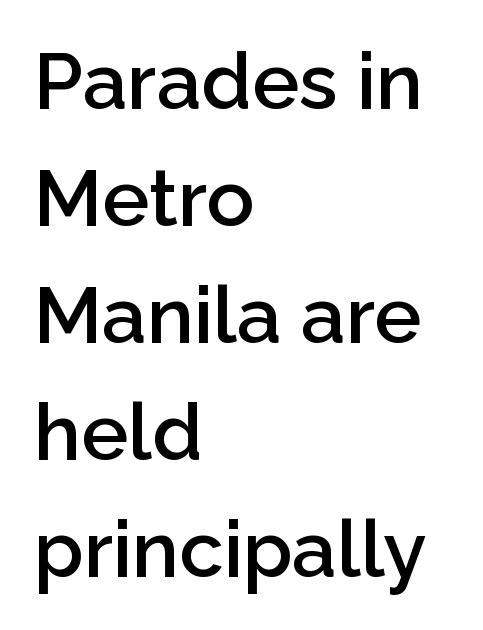
The image shows 79 px semibold sans-serif type, upright; set left-aligned, normal line spacing (1.48x), normal letter spacing, not underlined; low stroke contrast and a medium x-height.
